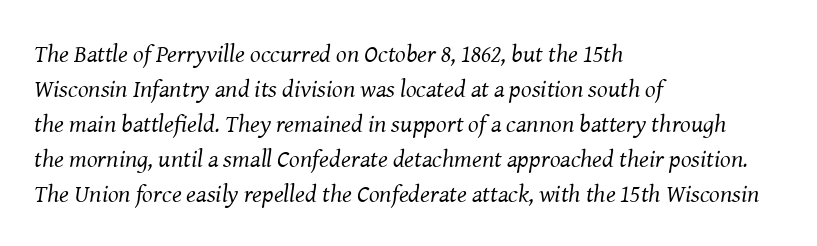
This rendering leaves character spacing at its baseline value. Stem width sits at or under what a default text font uses. Line spacing here is normal. An italicized treatment has been applied to the whole sample.
